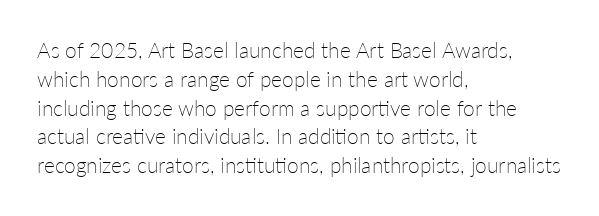
The image shows 21 px text type, upright; set left-aligned, normal line spacing (1.37x), normal letter spacing, not underlined.
